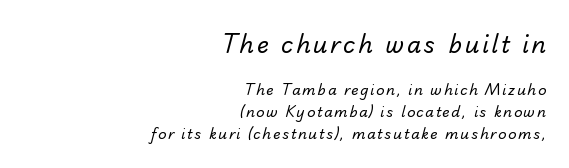
{"bold": "no", "underline": "no", "align": "right", "line_spacing": "normal", "line_spacing_ratio": 1.56, "larger_block": "first", "size_ratio": 1.64, "glyph_px": 23}
